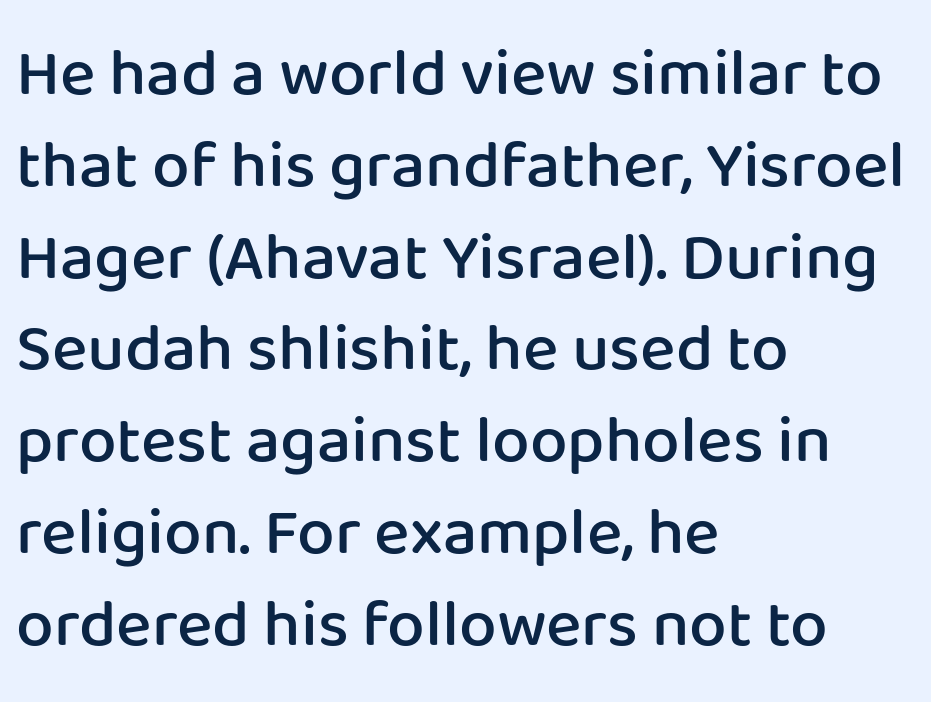
The image shows 67 px semibold sans-serif type, upright; set left-aligned, normal line spacing (1.37x), normal letter spacing, not underlined; low stroke contrast and a medium x-height.
